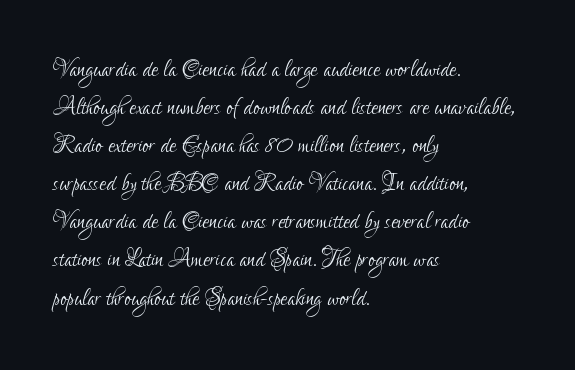
{"serif": "no", "bold": "no", "weight": "light", "width": "condensed", "stroke_contrast": "low", "x_height": "small", "monospaced": "no", "underline": "no", "align": "left", "line_spacing": "normal", "line_spacing_ratio": 1.27, "letter_spacing": "normal", "letter_spacing_em": 0.0, "glyph_px": 30}
